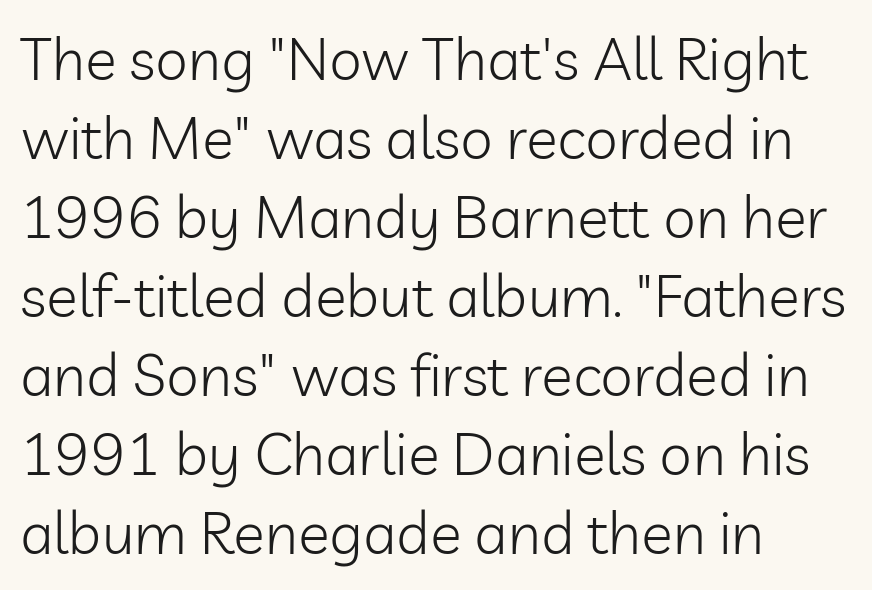
Q: Is the text bold? A: No.
Q: Is the text italic (slanted)? A: No, it is upright.
Q: Is the typeface a serif or a sans-serif typeface? A: Sans-serif.
Q: Is the text underlined? A: No.
Q: How is the paragraph aligned? A: Left-aligned.
Q: Is the spacing between letters normal or unusually wide? A: Normal.
Q: Is the spacing between lines tight, normal or loose? A: Normal.
Q: Width (condensed, normal, or wide)? A: Normal.
Q: Stroke contrast? A: Low.
Q: x-height? A: Medium.
Q: Monospaced? A: No.
